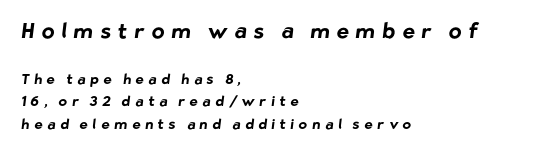
{"bold": "yes", "underline": "no", "align": "left", "line_spacing": "normal", "line_spacing_ratio": 1.62, "letter_spacing": "wide", "letter_spacing_em": 0.34, "larger_block": "first", "size_ratio": 1.5, "glyph_px": 21}
